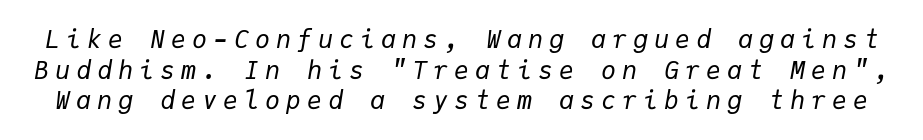
The image shows 25 px text type, italic (leaning right); set line spacing 1.23x, unusually wide letter spacing (+0.24 em), not underlined.
